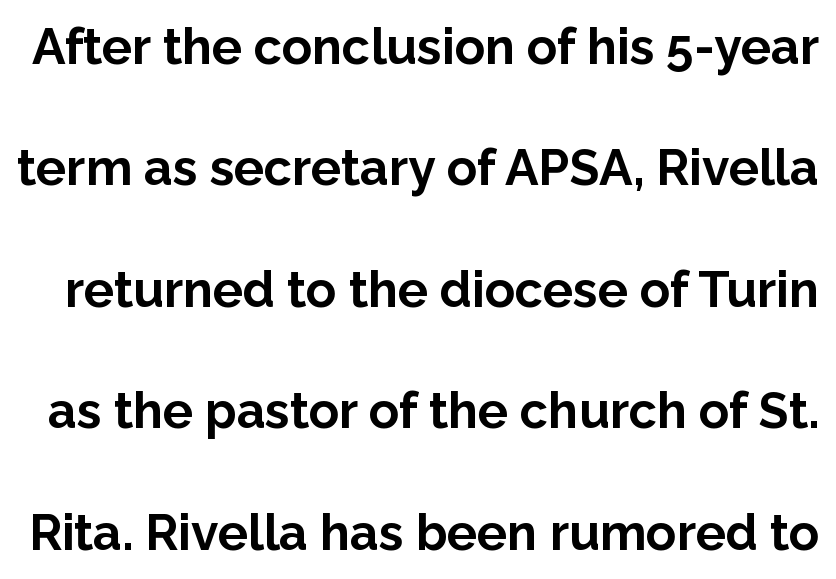
The image shows 50 px bold sans-serif type, upright; set loose line spacing (2.43x), normal letter spacing, not underlined; low stroke contrast and a medium x-height.
